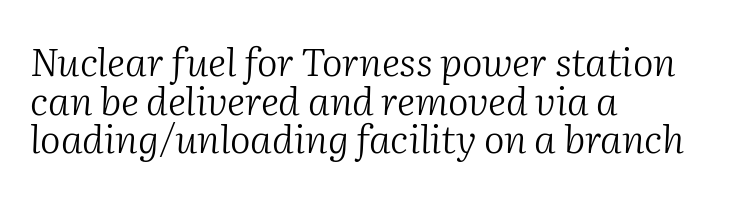
The image shows 39 px light serif type, italic (leaning right); set left-aligned, tight line spacing (0.99x), normal letter spacing, not underlined; medium stroke contrast and a medium x-height.
